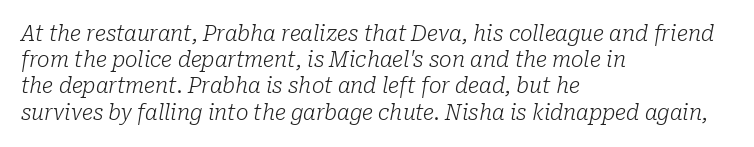
Q: Is the text bold? A: No.
Q: Is the text italic (slanted)? A: Yes, it leans right by about 10 degrees.
Q: Is the text underlined? A: No.
Q: How is the paragraph aligned? A: Left-aligned.
Q: Is the spacing between letters normal or unusually wide? A: Normal.
Q: Is the spacing between lines tight, normal or loose? A: Normal.
